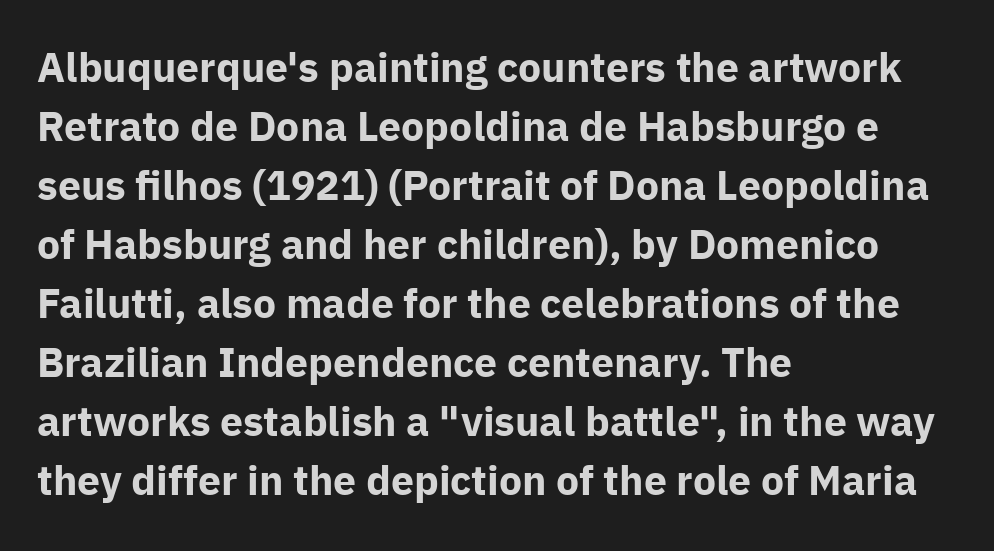
Q: Is the text bold? A: Yes.
Q: Is the text italic (slanted)? A: No, it is upright.
Q: Is the typeface a serif or a sans-serif typeface? A: Sans-serif.
Q: Is the text underlined? A: No.
Q: How is the paragraph aligned? A: Left-aligned.
Q: Is the spacing between letters normal or unusually wide? A: Normal.
Q: Is the spacing between lines tight, normal or loose? A: Normal.
Q: Width (condensed, normal, or wide)? A: Normal.
Q: Stroke contrast? A: Low.
Q: x-height? A: Medium.
Q: Monospaced? A: No.
